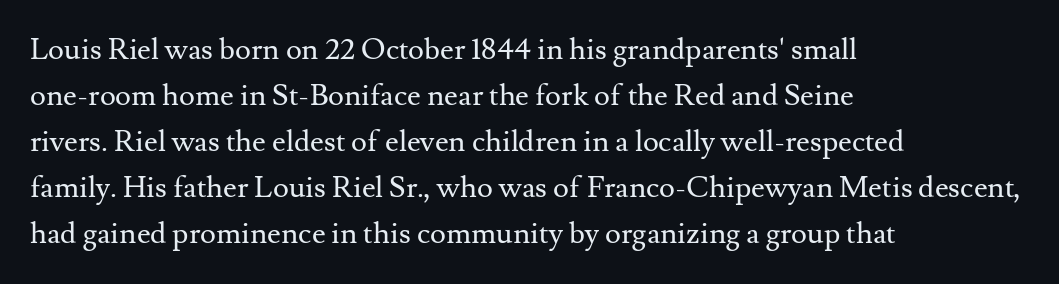
{"serif": "yes", "italic": "no", "bold": "no", "weight": "regular", "width": "normal", "stroke_contrast": "medium", "x_height": "small", "monospaced": "no", "underline": "no", "align": "left", "line_spacing": "normal", "line_spacing_ratio": 1.53, "letter_spacing": "normal", "letter_spacing_em": 0.0, "glyph_px": 30}
